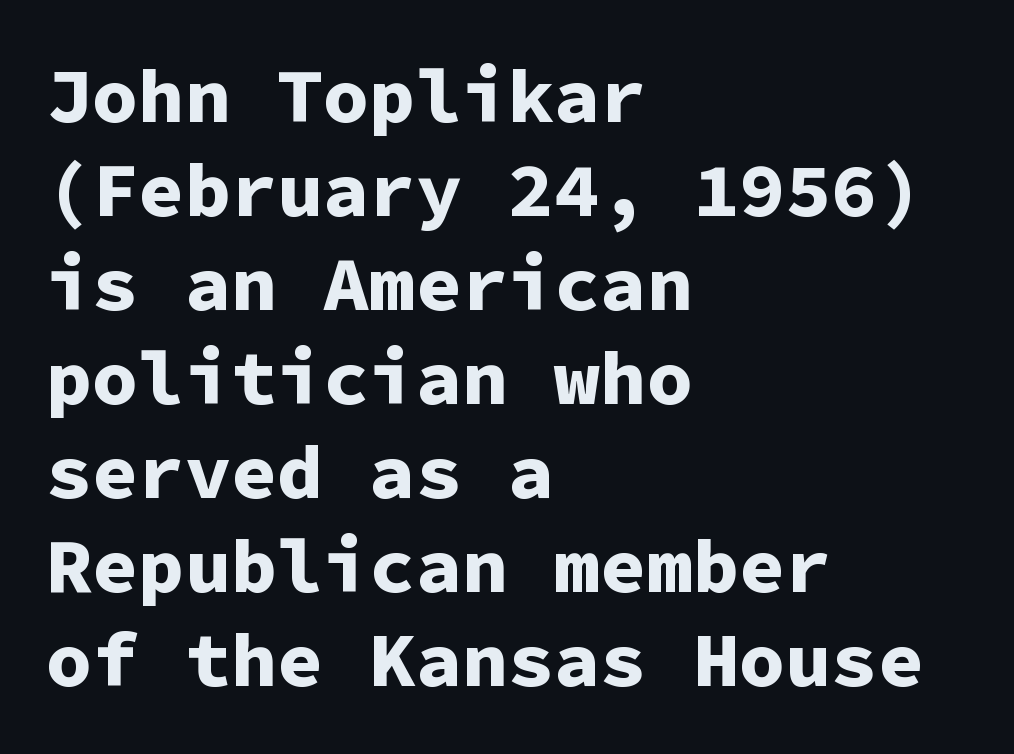
Unlike italic type, these characters show no tilt at all. Standard letterfit; no display-style spreading of the glyphs. Each line starts at the same left margin while the right side varies. Here the designer chose a console-style face with uniform glyph widths. Set as a true bold cut, around the 700 mark.
